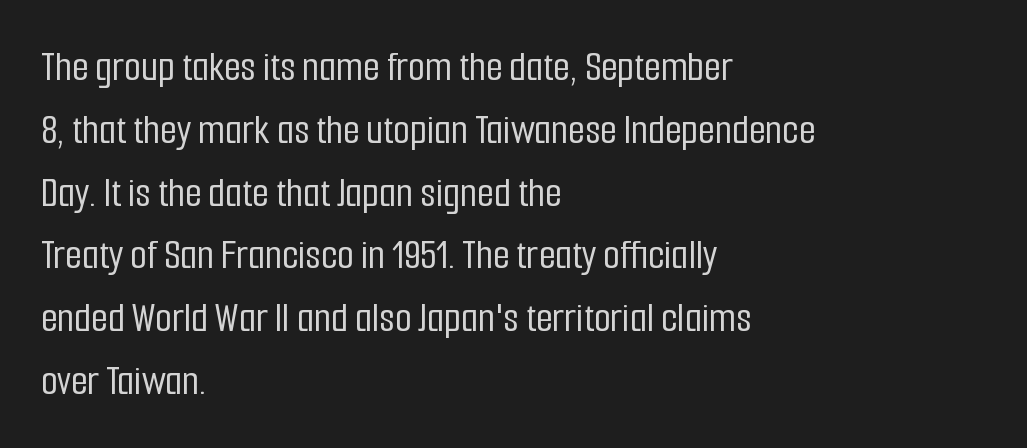
Q: Is the text italic (slanted)? A: No, it is upright.
Q: Is the typeface a serif or a sans-serif typeface? A: Sans-serif.
Q: Is the text underlined? A: No.
Q: How is the paragraph aligned? A: Left-aligned.
Q: Is the spacing between letters normal or unusually wide? A: Normal.
Q: Is the spacing between lines tight, normal or loose? A: Normal.
Q: Width (condensed, normal, or wide)? A: Condensed.
Q: Stroke contrast? A: Low.
Q: x-height? A: Medium.
Q: Monospaced? A: No.
